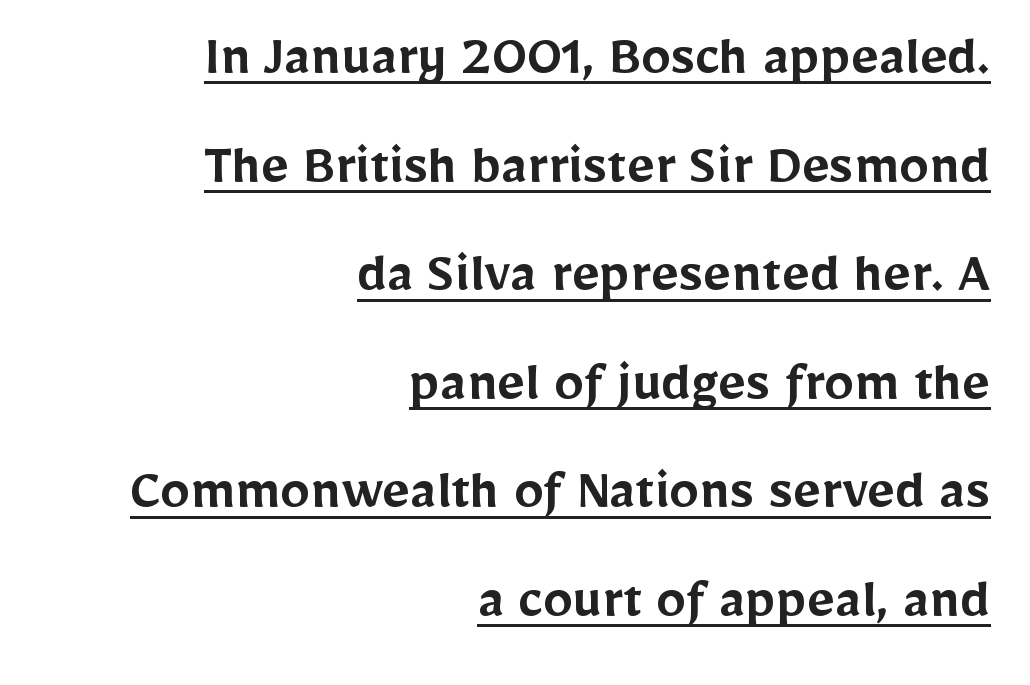
Q: Is the text bold? A: Semi-bold.
Q: Is the text italic (slanted)? A: No, it is upright.
Q: Is the typeface a serif or a sans-serif typeface? A: Sans-serif.
Q: Is the text underlined? A: Yes.
Q: How is the paragraph aligned? A: Right-aligned.
Q: Is the spacing between letters normal or unusually wide? A: Normal.
Q: Width (condensed, normal, or wide)? A: Normal.
Q: Stroke contrast? A: Low.
Q: x-height? A: Medium.
Q: Monospaced? A: No.
